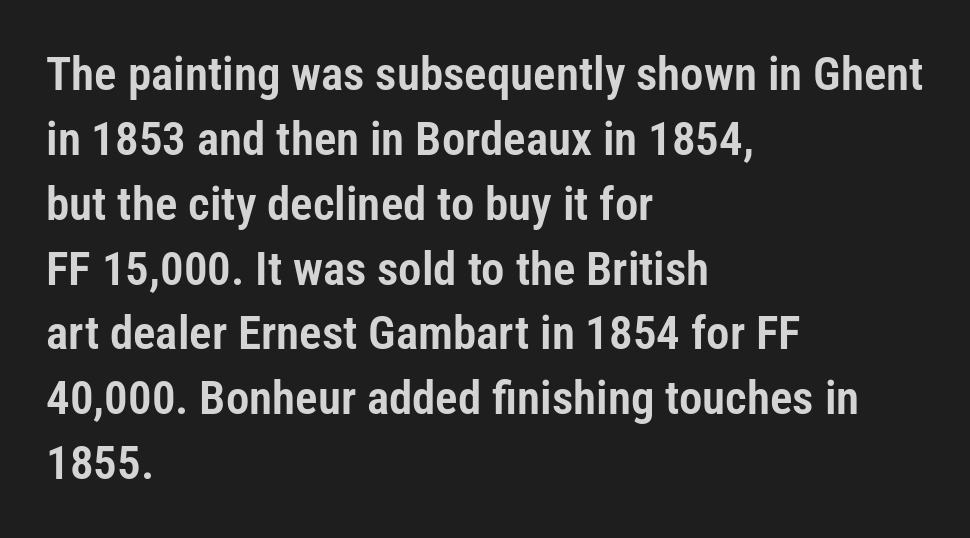
Unmarked baselines from the first word to the last. Between one letter and the next there's only the usual sliver of space. Do the characters align in a grid? No, the font is proportional. Evenly set lines give the paragraph a standard silhouette. The characters display no serif detailing; their extremities are plain.
